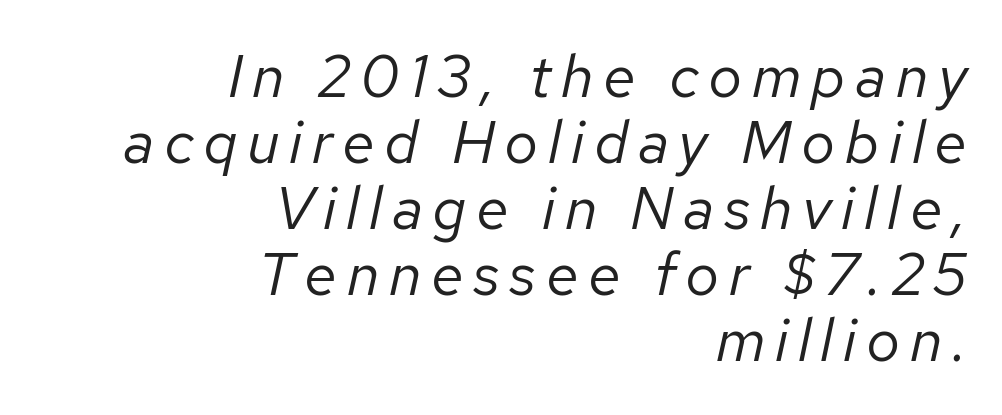
Vertical spacing — tight. Alignment: flush right. Stroke mass is kept to a normal reading level or below. The letters advance in unequal steps, a hallmark of proportional type.
